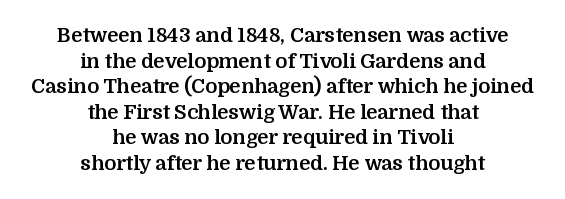
{"italic": "no", "bold": "yes", "underline": "no", "align": "center", "line_spacing": "normal", "line_spacing_ratio": 1.28, "letter_spacing": "normal", "letter_spacing_em": 0.0, "glyph_px": 20}
